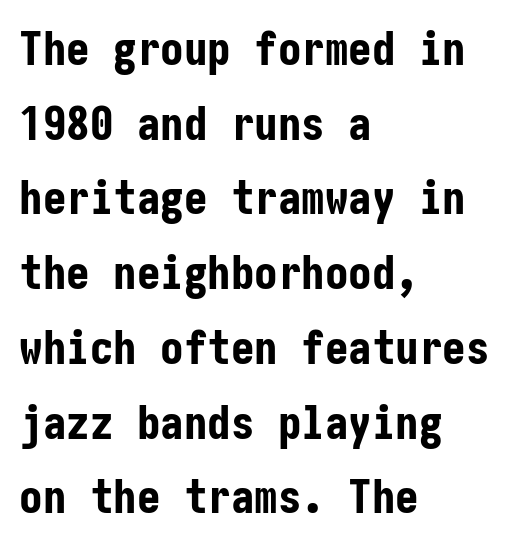
{"serif": "no", "italic": "no", "bold": "yes", "weight": "bold", "width": "condensed", "stroke_contrast": "low", "x_height": "medium", "underline": "no", "align": "left", "line_spacing": "normal", "line_spacing_ratio": 1.59, "letter_spacing": "normal", "letter_spacing_em": 0.0, "glyph_px": 47}
